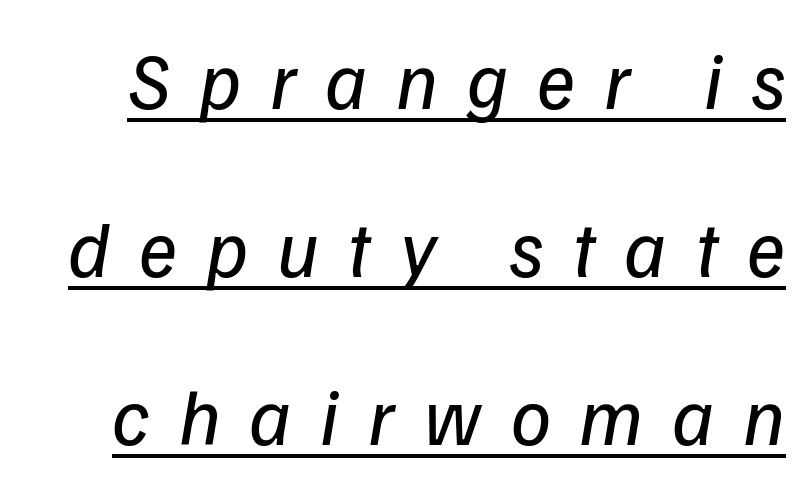
The image shows 80 px regular-weight sans-serif type; set loose line spacing (2.1x), unusually wide letter spacing (+0.36 em), underlined; low stroke contrast and a medium x-height.
